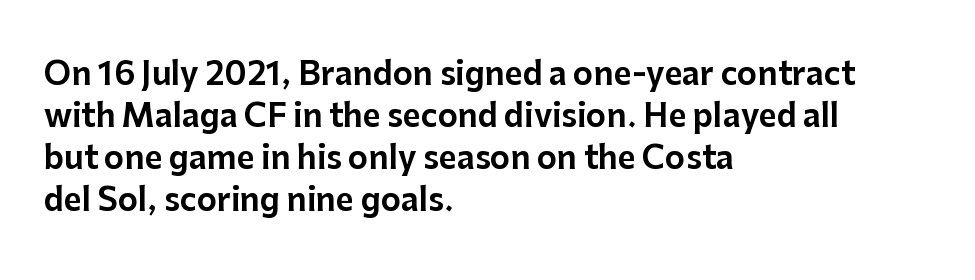
Q: Is the text italic (slanted)? A: No, it is upright.
Q: Is the typeface a serif or a sans-serif typeface? A: Sans-serif.
Q: Is the text underlined? A: No.
Q: How is the paragraph aligned? A: Left-aligned.
Q: Is the spacing between letters normal or unusually wide? A: Normal.
Q: Is the spacing between lines tight, normal or loose? A: Normal.
Q: Width (condensed, normal, or wide)? A: Normal.
Q: Stroke contrast? A: Low.
Q: x-height? A: Medium.
Q: Monospaced? A: No.
